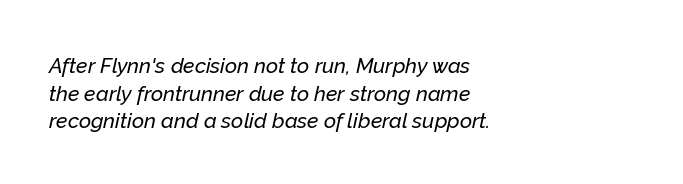
The image shows 21 px text type, italic (leaning right); set left-aligned, normal line spacing (1.32x), normal letter spacing, not underlined.
